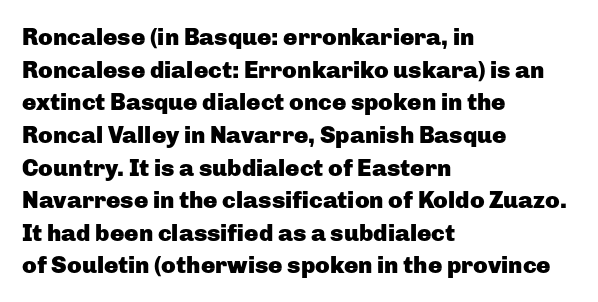
Q: Is the text bold? A: Yes.
Q: Is the text italic (slanted)? A: No, it is upright.
Q: Is the text underlined? A: No.
Q: How is the paragraph aligned? A: Left-aligned.
Q: Is the spacing between letters normal or unusually wide? A: Normal.
Q: Is the spacing between lines tight, normal or loose? A: Normal.
